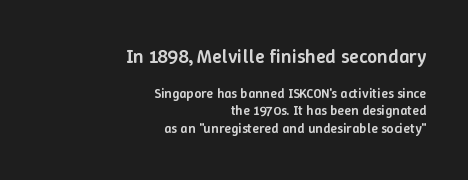
Q: Is the text bold? A: Semi-bold.
Q: Is the text italic (slanted)? A: No, it is upright.
Q: Is the text underlined? A: No.
Q: How is the paragraph aligned? A: Right-aligned.
Q: Is the spacing between letters normal or unusually wide? A: Normal.
Q: Is the spacing between lines tight, normal or loose? A: Normal.
Q: Which block of text is set in a larger size, the first (top) or the second (bottom)? A: The first (top) one.
